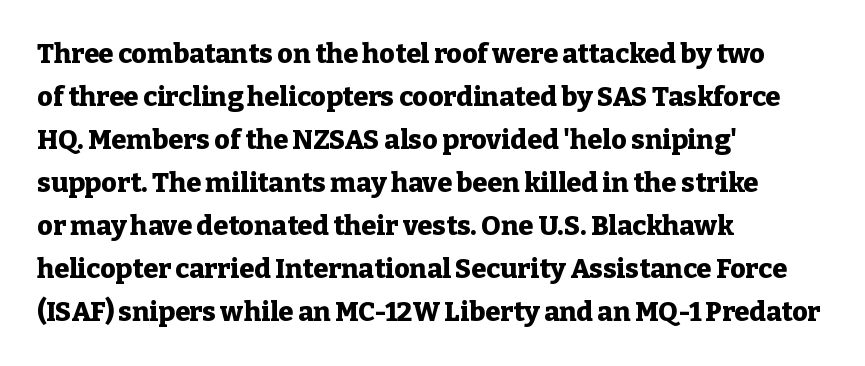
Q: Is the text bold? A: Yes.
Q: Is the text italic (slanted)? A: No, it is upright.
Q: Is the text underlined? A: No.
Q: How is the paragraph aligned? A: Left-aligned.
Q: Is the spacing between letters normal or unusually wide? A: Normal.
Q: Is the spacing between lines tight, normal or loose? A: Normal.
